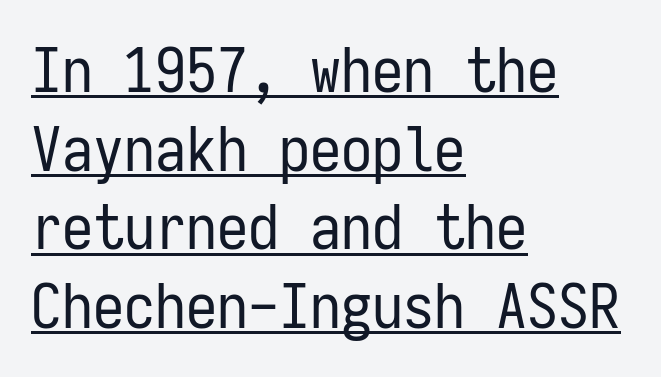
Q: Is the text bold? A: No.
Q: Is the text italic (slanted)? A: No, it is upright.
Q: Is the typeface a serif or a sans-serif typeface? A: Sans-serif.
Q: Is the text underlined? A: Yes.
Q: How is the paragraph aligned? A: Left-aligned.
Q: Is the spacing between letters normal or unusually wide? A: Normal.
Q: Is the spacing between lines tight, normal or loose? A: Normal.
Q: Width (condensed, normal, or wide)? A: Condensed.
Q: Stroke contrast? A: Low.
Q: x-height? A: Medium.
Q: Monospaced? A: Yes.
